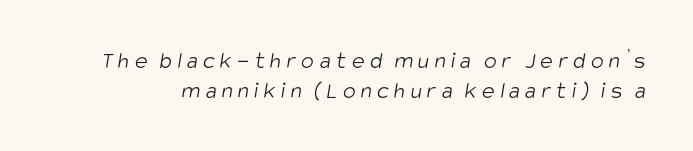
The image shows 24 px text type; set normal line spacing (1.25x), unusually wide letter spacing (+0.22 em), not underlined.
